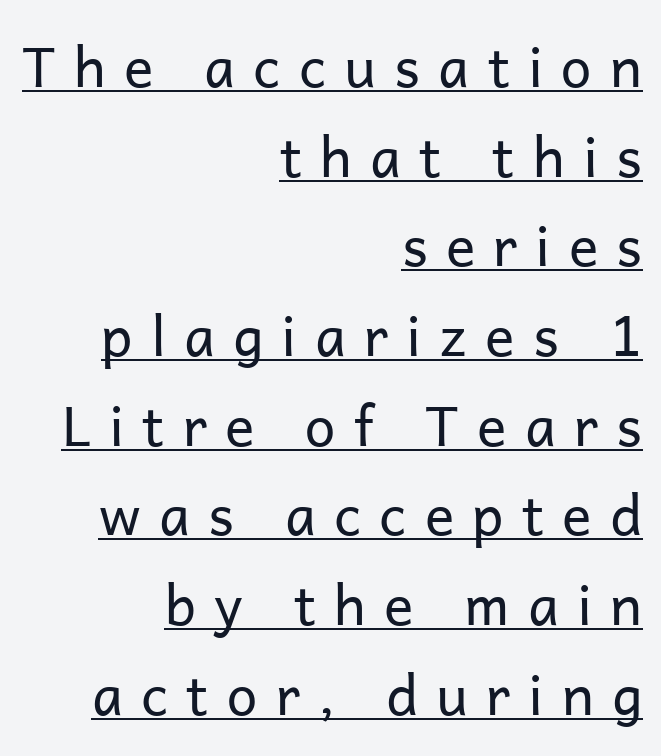
The image shows 55 px regular-weight sans-serif type, upright; set right-aligned, normal line spacing (1.63x), unusually wide letter spacing (+0.33 em), underlined; low stroke contrast and a medium x-height.
